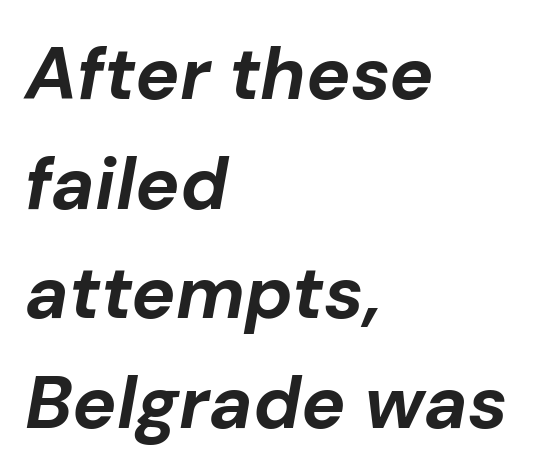
The string is rendered with underlining switched off. Think of a printed novel: that variable character pitch is what you see here. Weight check: bold — yes, fully. All the whitespace from short lines collects on the right.
